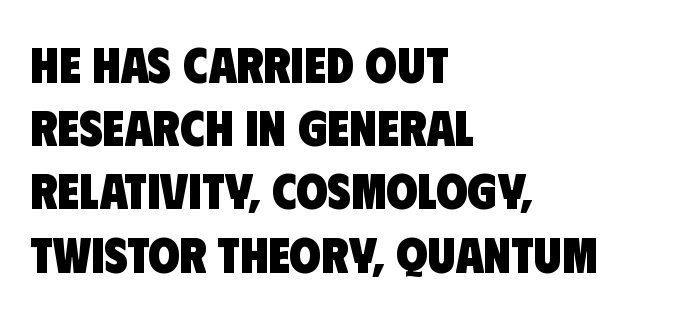
The image shows 51 px heavy, condensed sans-serif type; set left-aligned, line spacing 1.24x, normal letter spacing, not underlined; low stroke contrast and a large x-height.
